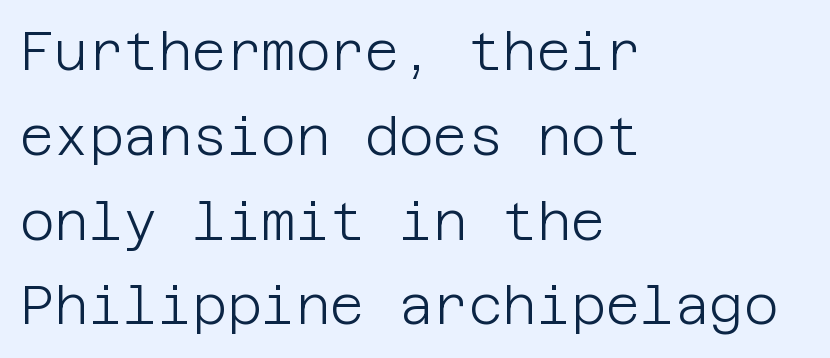
Look at the tracking — it's just the regular setting, nothing added. Every character sits straight up, as roman type does. Descender tails drop into unmarked territory. Regular leading. The passage shown is not bold in any degree.
